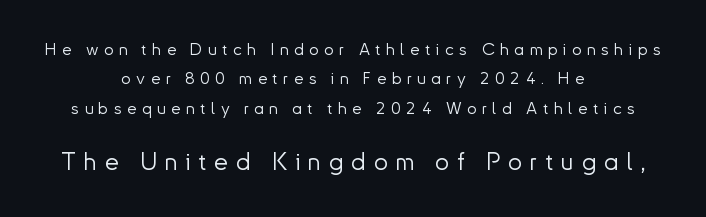
Caption: upper text group reduced, lower text group enlarged. Tracking value appears strongly positive — letters spread wide. The letterforms sit at book weight or below. Do the letters lean? They stand straight. The rendering positions every line midway between the sides. Lines of text with bare space underneath.
